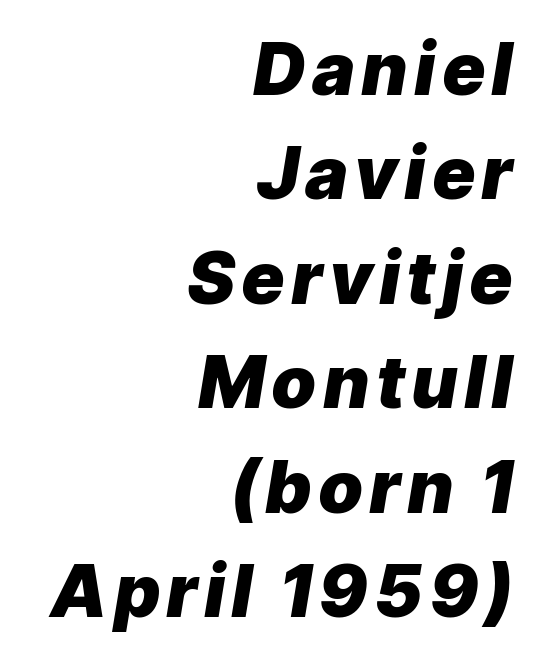
Q: Is the text bold? A: Yes.
Q: Is the text italic (slanted)? A: Yes, it leans right by about 9 degrees.
Q: Is the text underlined? A: No.
Q: How is the paragraph aligned? A: Right-aligned.
Q: Is the spacing between lines tight, normal or loose? A: Normal.
Q: Width (condensed, normal, or wide)? A: Normal.
Q: Stroke contrast? A: Low.
Q: x-height? A: Medium.
Q: Monospaced? A: No.
